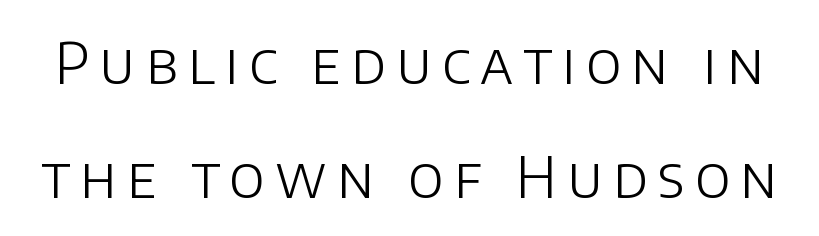
{"serif": "no", "italic": "no", "bold": "no", "weight": "light", "width": "normal", "stroke_contrast": "low", "x_height": "large", "monospaced": "no", "underline": "no", "line_spacing": "loose", "line_spacing_ratio": 2.0, "glyph_px": 57}
